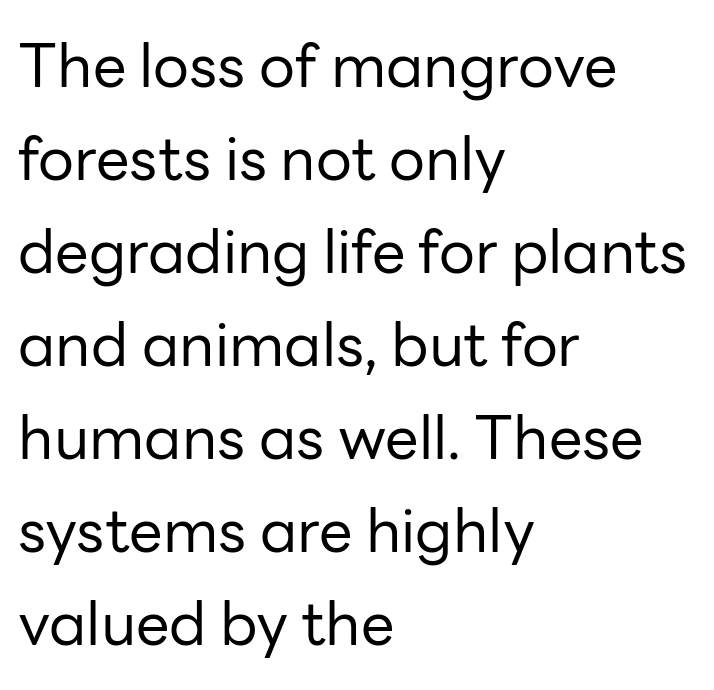
The image shows 60 px regular-weight sans-serif type, upright; set left-aligned, normal line spacing (1.55x), normal letter spacing, not underlined; low stroke contrast and a medium x-height.
